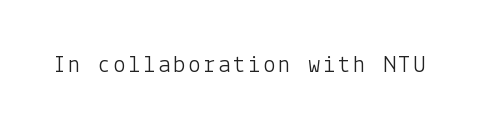
The image shows 25 px text type, upright; set not underlined.
